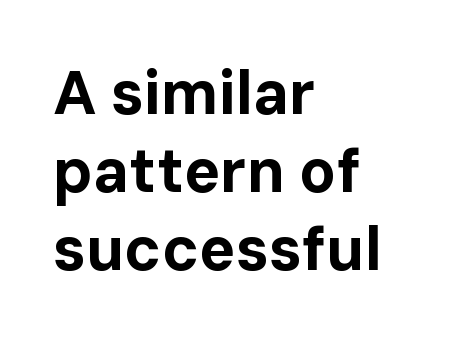
Q: Is the text bold? A: Yes.
Q: Is the text italic (slanted)? A: No, it is upright.
Q: Is the typeface a serif or a sans-serif typeface? A: Sans-serif.
Q: Is the text underlined? A: No.
Q: How is the paragraph aligned? A: Left-aligned.
Q: Is the spacing between letters normal or unusually wide? A: Normal.
Q: Is the spacing between lines tight, normal or loose? A: Normal.
Q: Width (condensed, normal, or wide)? A: Normal.
Q: Stroke contrast? A: Low.
Q: x-height? A: Medium.
Q: Monospaced? A: No.
